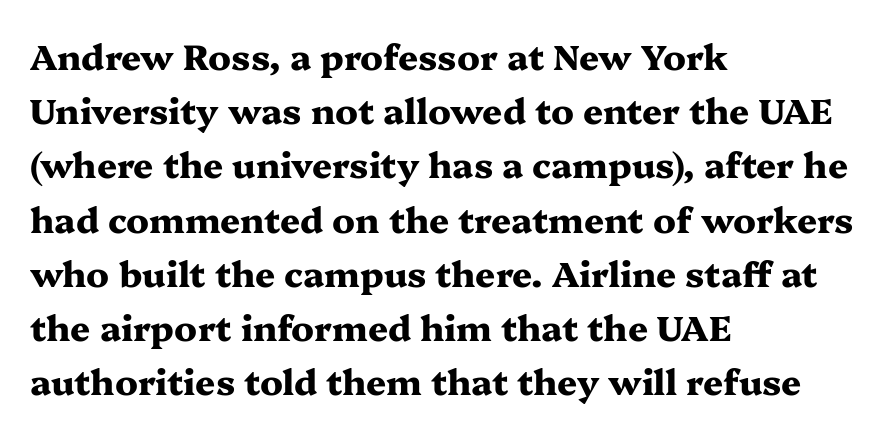
Q: Is the text bold? A: Yes.
Q: Is the text italic (slanted)? A: No, it is upright.
Q: Is the typeface a serif or a sans-serif typeface? A: Serif.
Q: Is the text underlined? A: No.
Q: How is the paragraph aligned? A: Left-aligned.
Q: Is the spacing between letters normal or unusually wide? A: Normal.
Q: Is the spacing between lines tight, normal or loose? A: Normal.
Q: Width (condensed, normal, or wide)? A: Wide.
Q: Stroke contrast? A: Medium.
Q: x-height? A: Medium.
Q: Monospaced? A: No.
